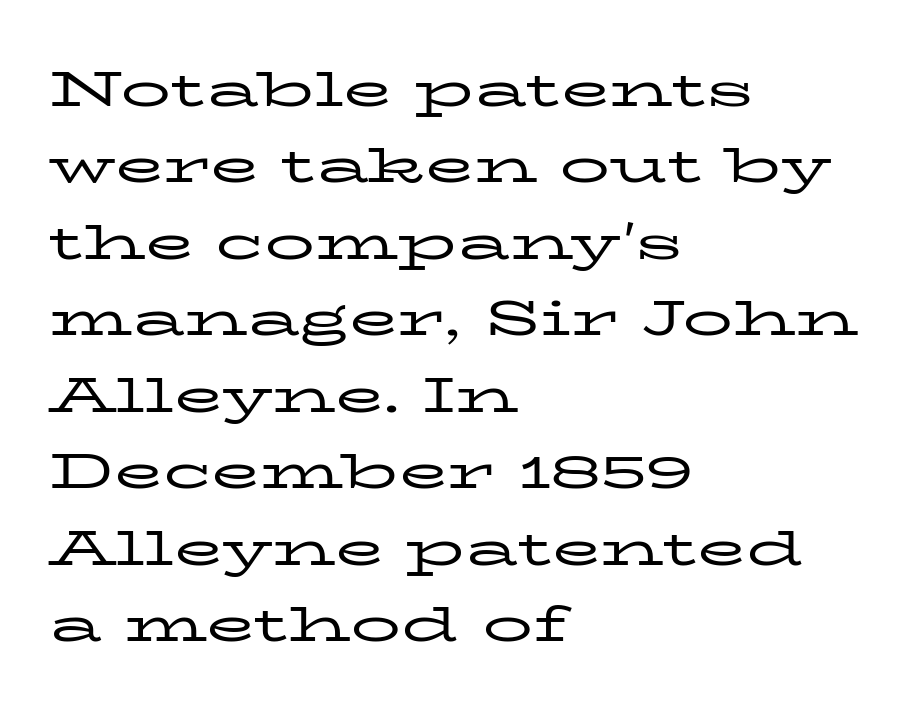
The image shows 50 px regular-weight, wide serif type, upright; set left-aligned, normal line spacing (1.53x), normal letter spacing, not underlined; low stroke contrast and a medium x-height.
